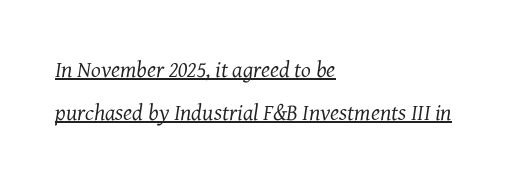
Q: Is the text bold? A: No.
Q: Is the text italic (slanted)? A: Yes, it leans right by about 7 degrees.
Q: Is the text underlined? A: Yes.
Q: How is the paragraph aligned? A: Left-aligned.
Q: Is the spacing between letters normal or unusually wide? A: Normal.
